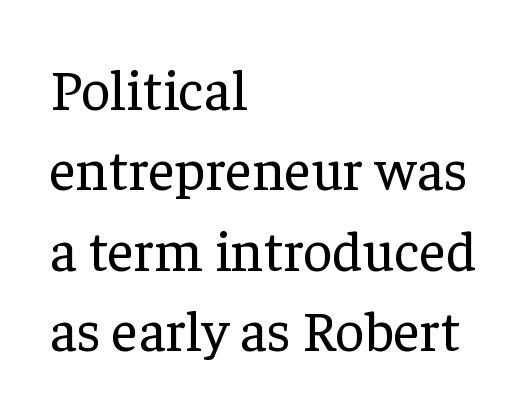
The image shows 57 px regular-weight serif type, upright; set left-aligned, normal line spacing (1.41x), normal letter spacing, not underlined; low stroke contrast and a medium x-height.
